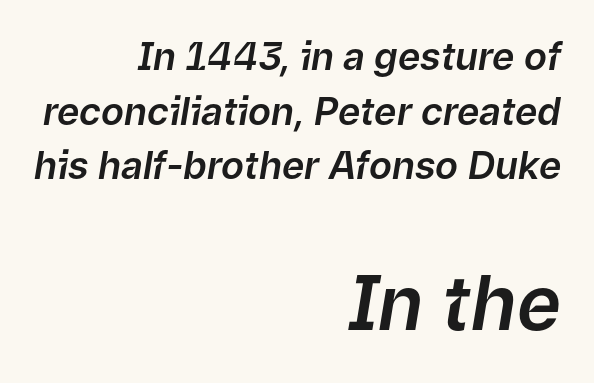
{"italic": "yes", "lean": "right", "slant_degrees": 9, "width": "normal", "stroke_contrast": "low", "x_height": "medium", "monospaced": "no", "underline": "no", "align": "right", "line_spacing": "normal", "line_spacing_ratio": 1.44, "letter_spacing": "normal", "letter_spacing_em": 0.0, "larger_block": "second", "size_ratio": 1.97, "glyph_px": 75}
